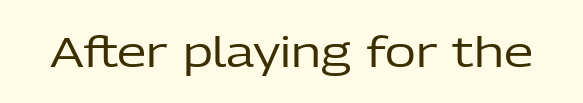
Note: no serifs on the glyphs. The zone under the glyphs is completely vacant. These lines are rendered in a variable-pitch font. The letters stand straight up with perfectly vertical stems.
